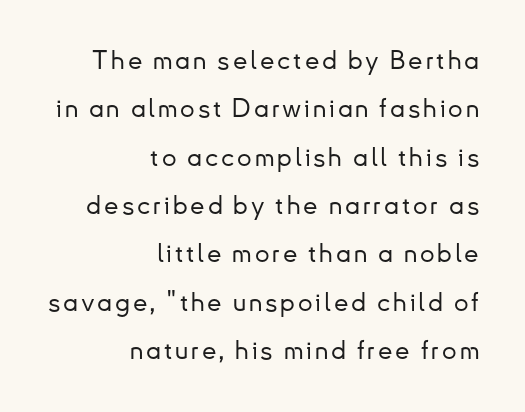
The image shows 26 px text type, upright; set right-aligned, line spacing 1.86x, not underlined.
